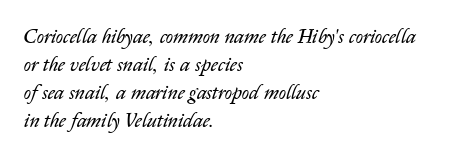
Q: Is the text bold? A: No.
Q: Is the text italic (slanted)? A: Yes, it leans right by about 14 degrees.
Q: Is the text underlined? A: No.
Q: How is the paragraph aligned? A: Left-aligned.
Q: Is the spacing between letters normal or unusually wide? A: Normal.
Q: Is the spacing between lines tight, normal or loose? A: Normal.
